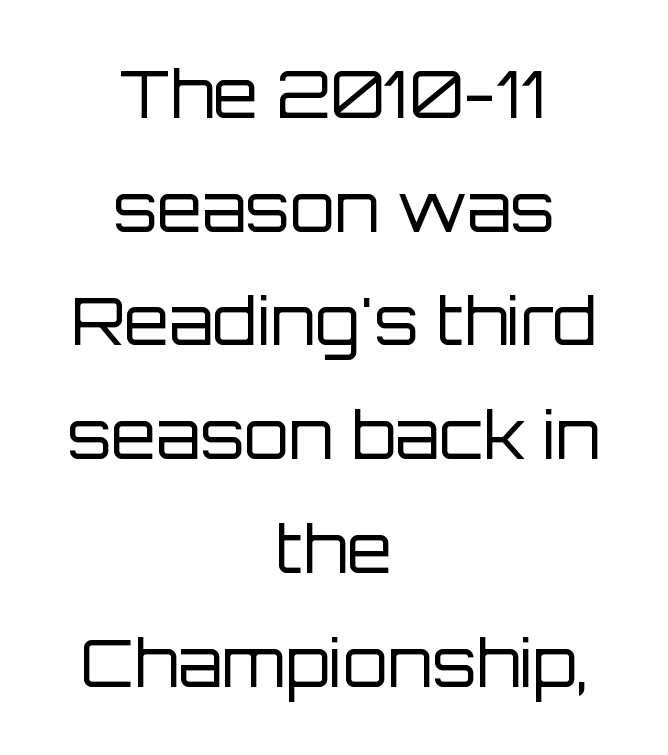
Q: Is the text bold? A: No.
Q: Is the text italic (slanted)? A: No, it is upright.
Q: Is the typeface a serif or a sans-serif typeface? A: Sans-serif.
Q: Is the text underlined? A: No.
Q: How is the paragraph aligned? A: Centered.
Q: Is the spacing between letters normal or unusually wide? A: Normal.
Q: Width (condensed, normal, or wide)? A: Normal.
Q: Stroke contrast? A: Low.
Q: x-height? A: Large.
Q: Monospaced? A: No.
